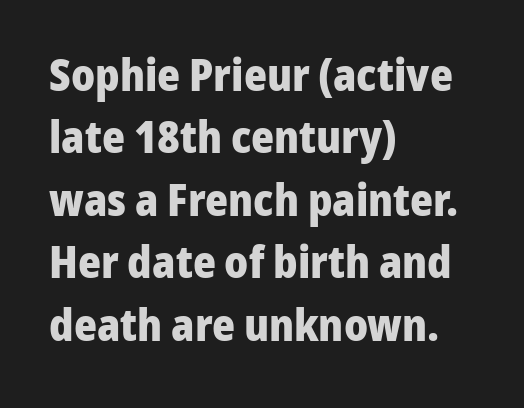
Any mark beneath the type? The region is blank. The passage shown is typed in a proportional face where columns would drift. This sample uses plain, unmodified letter spacing. Evenly set lines give the paragraph a standard silhouette.
